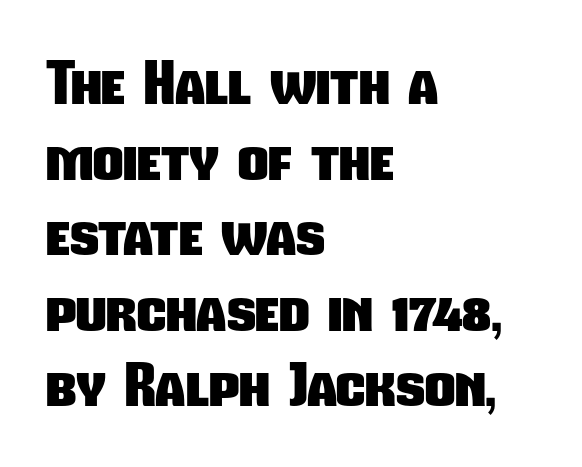
Q: Is the text bold? A: Yes.
Q: Is the typeface a serif or a sans-serif typeface? A: Sans-serif.
Q: Is the text underlined? A: No.
Q: How is the paragraph aligned? A: Left-aligned.
Q: Is the spacing between letters normal or unusually wide? A: Normal.
Q: Is the spacing between lines tight, normal or loose? A: Normal.
Q: Width (condensed, normal, or wide)? A: Condensed.
Q: Stroke contrast? A: Low.
Q: x-height? A: Medium.
Q: Monospaced? A: No.
